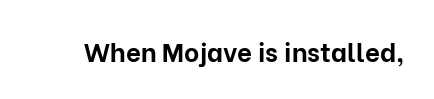
Only glyphs here, with clear space below each row. Rendered with straight, roman letterforms. The glyphs have the mass of a bold cut. Observe the ordinary spacing: letters are neighbours, not strangers.
